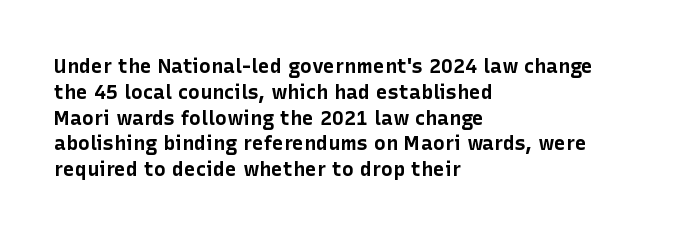
A typesetter would call this zero additional tracking. A classic flush-left, rag-right setting is used for this passage. The letters stand upright; this is a roman face. The glyphs are unaccompanied by any horizontal stroke below them. Line spacing here is normal.
